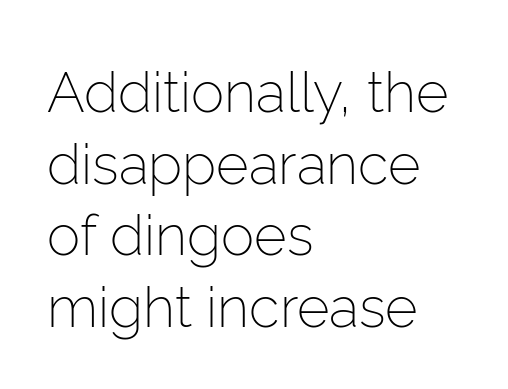
The passage shown is typed in a proportional face where columns would drift. The line-height multiplier appears to be the usual default. The cut favours lightness, reaching ordinary text weight at its darkest. The specimen omits any rule beneath the text block's lines.
